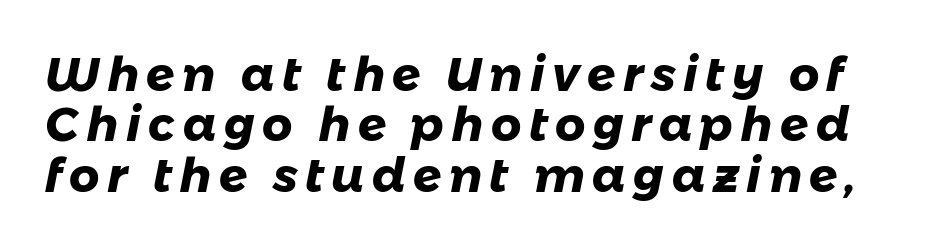
Descenders hang freely into open space. Students, observe: this is what under-led, compact text looks like. Note the varied advance widths — an 'i' is clearly narrower than an 'm'. The strokes are fattened all the way to bold. No feet cap the strokes, marking this as sans-serif type.
